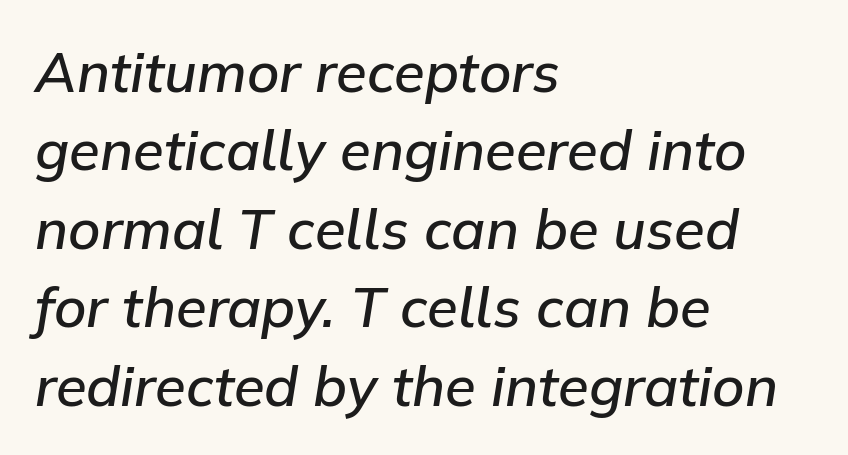
Q: Is the text bold? A: Semi-bold.
Q: Is the text italic (slanted)? A: Yes, it leans right by about 9 degrees.
Q: Is the text underlined? A: No.
Q: How is the paragraph aligned? A: Left-aligned.
Q: Is the spacing between letters normal or unusually wide? A: Normal.
Q: Is the spacing between lines tight, normal or loose? A: Normal.
Q: Width (condensed, normal, or wide)? A: Normal.
Q: Stroke contrast? A: Low.
Q: x-height? A: Medium.
Q: Monospaced? A: No.
